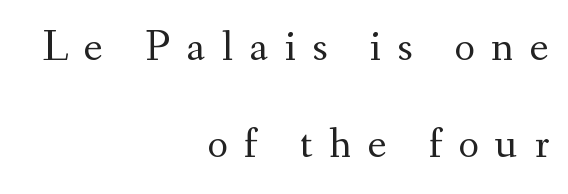
The image shows 44 px regular-weight serif type, upright; set right-aligned, loose line spacing (2.2x), unusually wide letter spacing (+0.38 em), not underlined; medium stroke contrast and a small x-height.
